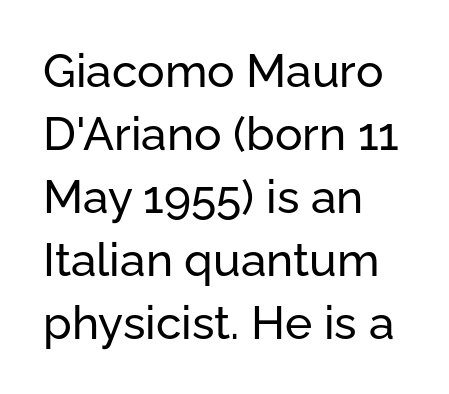
The image shows 46 px sans-serif type, upright; set left-aligned, normal line spacing (1.37x), normal letter spacing, not underlined; low stroke contrast and a medium x-height.
